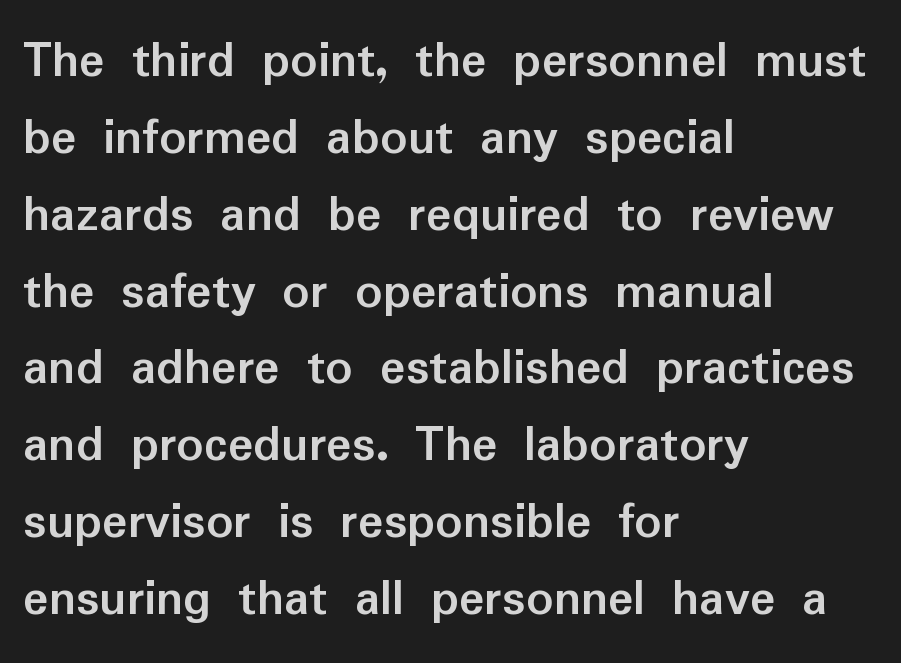
Q: Is the text bold? A: Yes.
Q: Is the text italic (slanted)? A: No, it is upright.
Q: Is the typeface a serif or a sans-serif typeface? A: Sans-serif.
Q: Is the text underlined? A: No.
Q: How is the paragraph aligned? A: Left-aligned.
Q: Is the spacing between letters normal or unusually wide? A: Normal.
Q: Is the spacing between lines tight, normal or loose? A: Normal.
Q: Width (condensed, normal, or wide)? A: Normal.
Q: Stroke contrast? A: Low.
Q: x-height? A: Medium.
Q: Monospaced? A: No.
